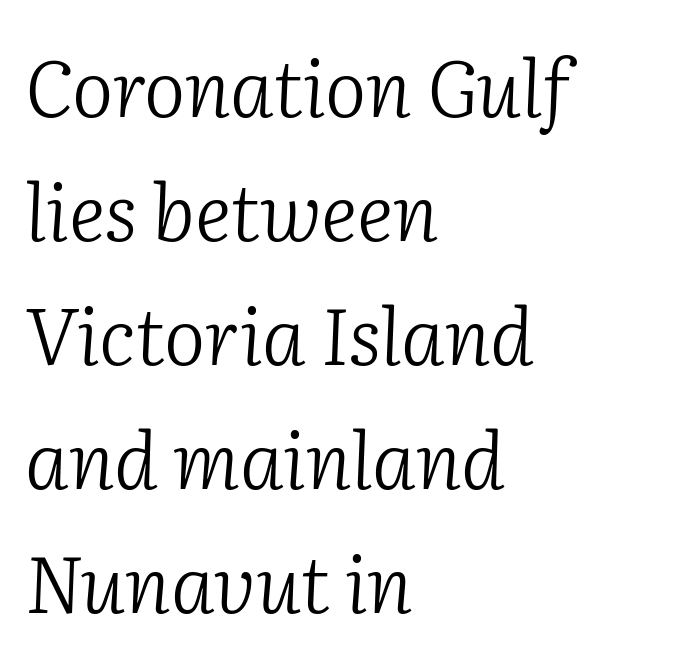
{"serif": "yes", "italic": "yes", "lean": "right", "slant_degrees": 2, "bold": "no", "weight": "light", "width": "normal", "stroke_contrast": "low", "x_height": "medium", "monospaced": "no", "underline": "no", "align": "left", "line_spacing": "normal", "line_spacing_ratio": 1.59, "letter_spacing": "normal", "letter_spacing_em": 0.0, "glyph_px": 78}
